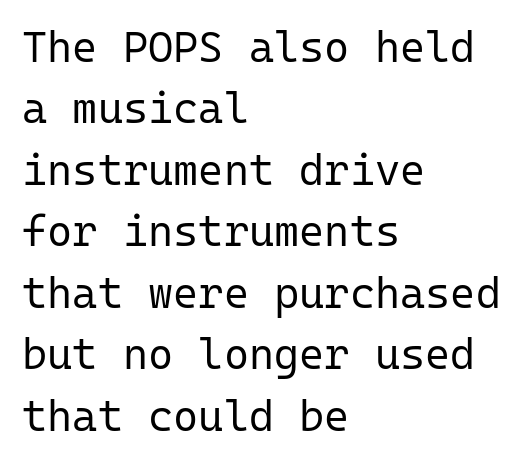
{"serif": "no", "italic": "no", "bold": "no", "weight": "regular", "width": "normal", "stroke_contrast": "low", "x_height": "medium", "monospaced": "yes", "underline": "no", "align": "left", "line_spacing": "normal", "line_spacing_ratio": 1.43, "letter_spacing": "normal", "letter_spacing_em": 0.0, "glyph_px": 43}
